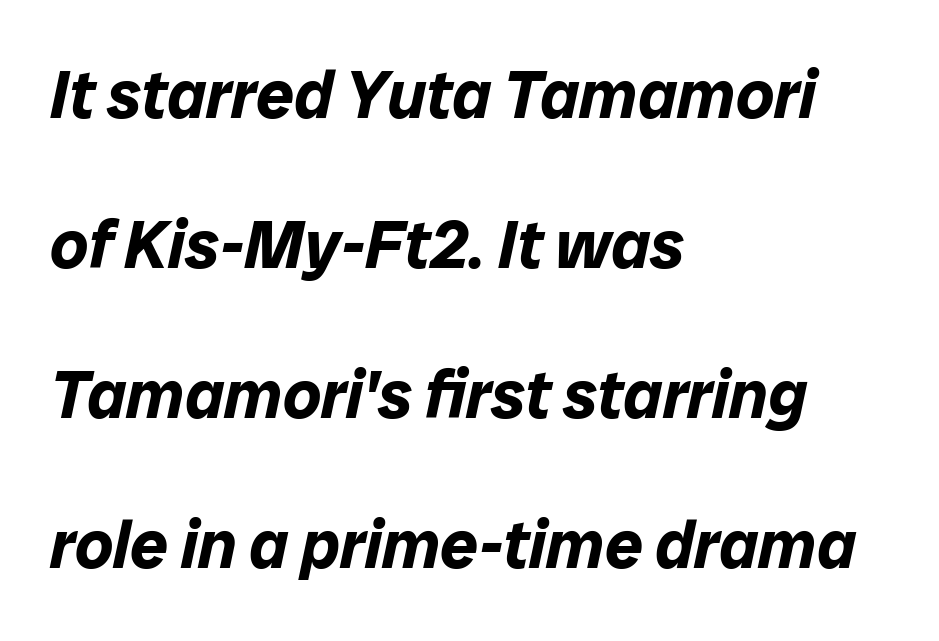
{"italic": "yes", "lean": "right", "slant_degrees": 12, "bold": "yes", "weight": "bold", "width": "normal", "stroke_contrast": "low", "x_height": "medium", "monospaced": "no", "underline": "no", "align": "left", "line_spacing": "loose", "line_spacing_ratio": 2.24, "letter_spacing": "normal", "letter_spacing_em": 0.0, "glyph_px": 67}
